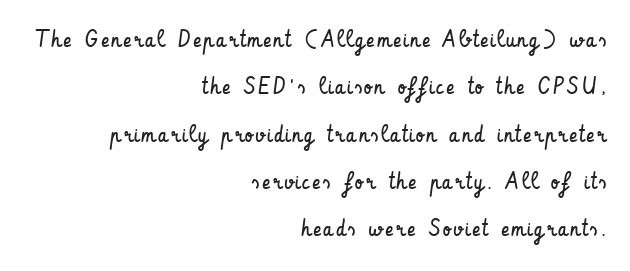
The cut favours lightness, reaching ordinary text weight at its darkest. Quick note: not italic, upright. The paragraph has a hard right edge and a soft left edge. Underline: absent.
